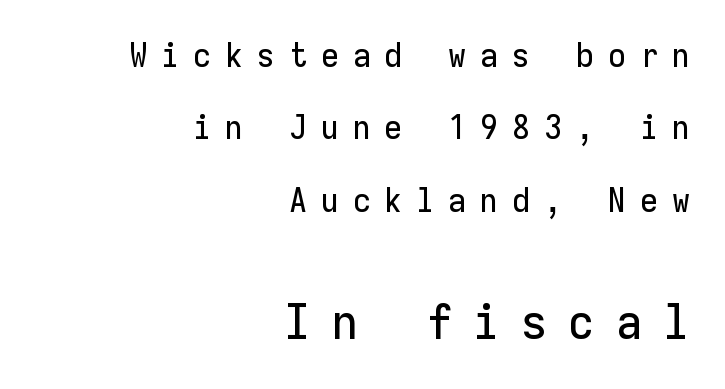
{"serif": "no", "italic": "no", "width": "normal", "stroke_contrast": "low", "x_height": "medium", "monospaced": "yes", "underline": "no", "align": "right", "line_spacing": "loose", "line_spacing_ratio": 2.19, "letter_spacing": "wide", "letter_spacing_em": 0.42, "larger_block": "second", "size_ratio": 1.48, "glyph_px": 49}
